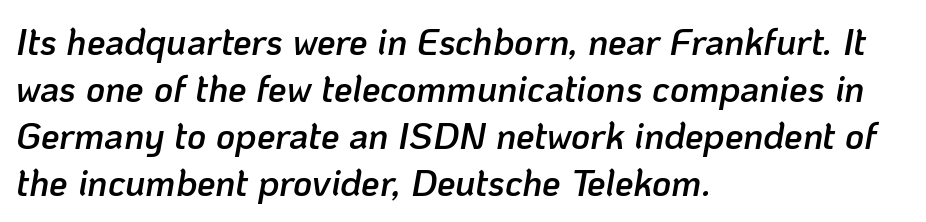
{"italic": "yes", "lean": "right", "slant_degrees": 10, "bold": "semi", "weight": "semibold", "width": "normal", "stroke_contrast": "low", "x_height": "medium", "monospaced": "no", "underline": "no", "align": "left", "line_spacing": "normal", "line_spacing_ratio": 1.27, "letter_spacing": "normal", "letter_spacing_em": 0.0, "glyph_px": 37}
